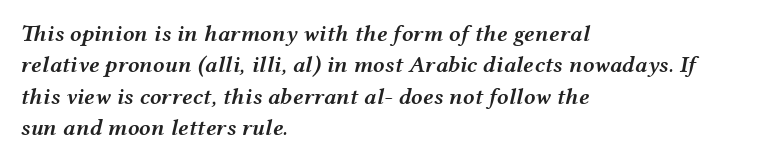
Notice the strokes are somewhat thickened but not fully heavy: this is a semibold. The rows are spaced the way most documents space them. The ragged edge is on the right, which tells us the setting is flush left. Designer's note — italics engaged. Descender tails drop into unmarked territory.
